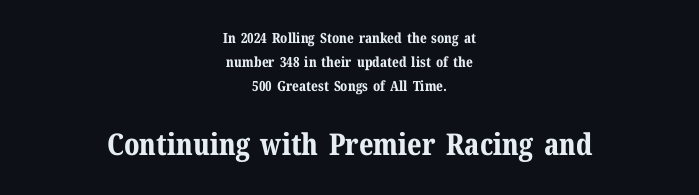
{"serif": "yes", "italic": "no", "bold": "yes", "weight": "bold", "width": "normal", "stroke_contrast": "medium", "x_height": "medium", "monospaced": "no", "underline": "no", "align": "center", "line_spacing_ratio": 1.72, "letter_spacing": "normal", "letter_spacing_em": 0.0, "larger_block": "second", "size_ratio": 2.14, "glyph_px": 30}
